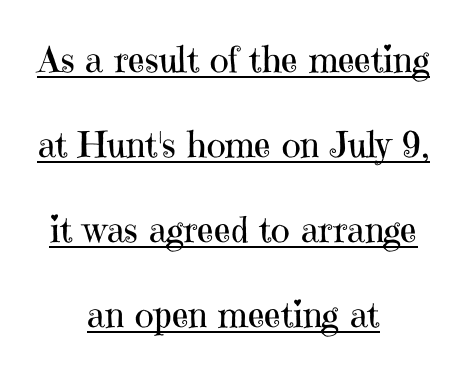
{"serif": "yes", "italic": "no", "bold": "no", "weight": "regular", "width": "normal", "stroke_contrast": "high", "x_height": "medium", "monospaced": "no", "underline": "yes", "align": "center", "line_spacing": "loose", "line_spacing_ratio": 2.36, "letter_spacing": "normal", "letter_spacing_em": 0.0, "glyph_px": 36}
